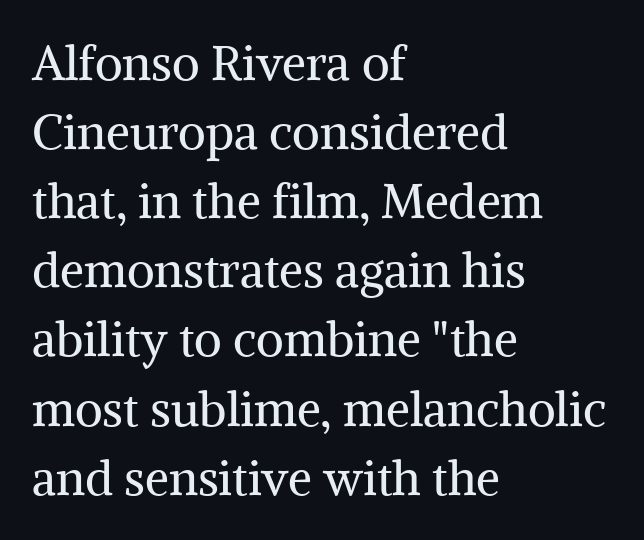
{"serif": "yes", "italic": "no", "bold": "no", "weight": "regular", "width": "normal", "stroke_contrast": "medium", "x_height": "medium", "monospaced": "no", "underline": "no", "align": "left", "line_spacing": "normal", "line_spacing_ratio": 1.44, "letter_spacing": "normal", "letter_spacing_em": 0.0, "glyph_px": 48}
